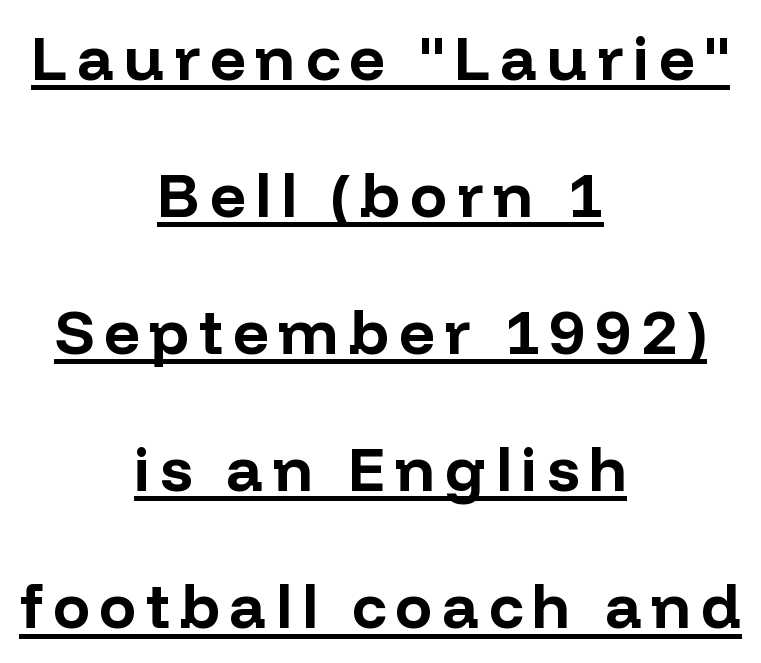
Q: Is the text bold? A: Yes.
Q: Is the text italic (slanted)? A: No, it is upright.
Q: Is the typeface a serif or a sans-serif typeface? A: Sans-serif.
Q: Is the text underlined? A: Yes.
Q: How is the paragraph aligned? A: Centered.
Q: Is the spacing between lines tight, normal or loose? A: Loose.
Q: Width (condensed, normal, or wide)? A: Normal.
Q: Stroke contrast? A: Low.
Q: x-height? A: Medium.
Q: Monospaced? A: No.
